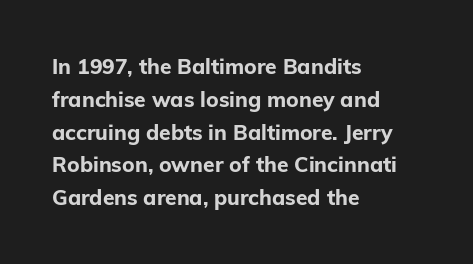
The image shows 21 px bold type, upright; set left-aligned, normal line spacing (1.56x), normal letter spacing, not underlined.
